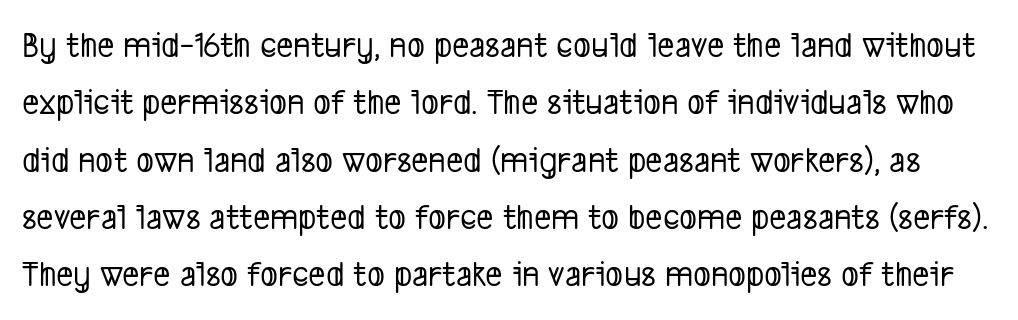
The image shows 37 px condensed sans-serif type; set normal line spacing (1.55x), normal letter spacing, not underlined; low stroke contrast and a medium x-height.
